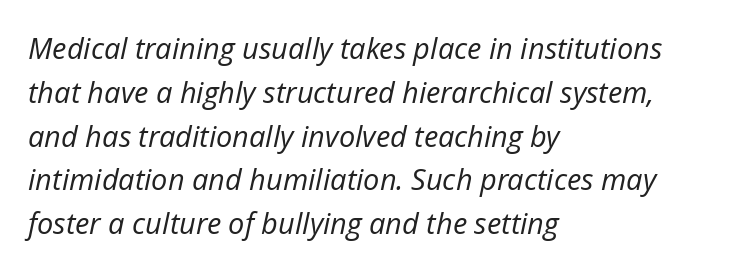
The image shows 29 px regular-weight type, italic (leaning right); set left-aligned, normal line spacing (1.51x), normal letter spacing, not underlined; low stroke contrast and a medium x-height.
